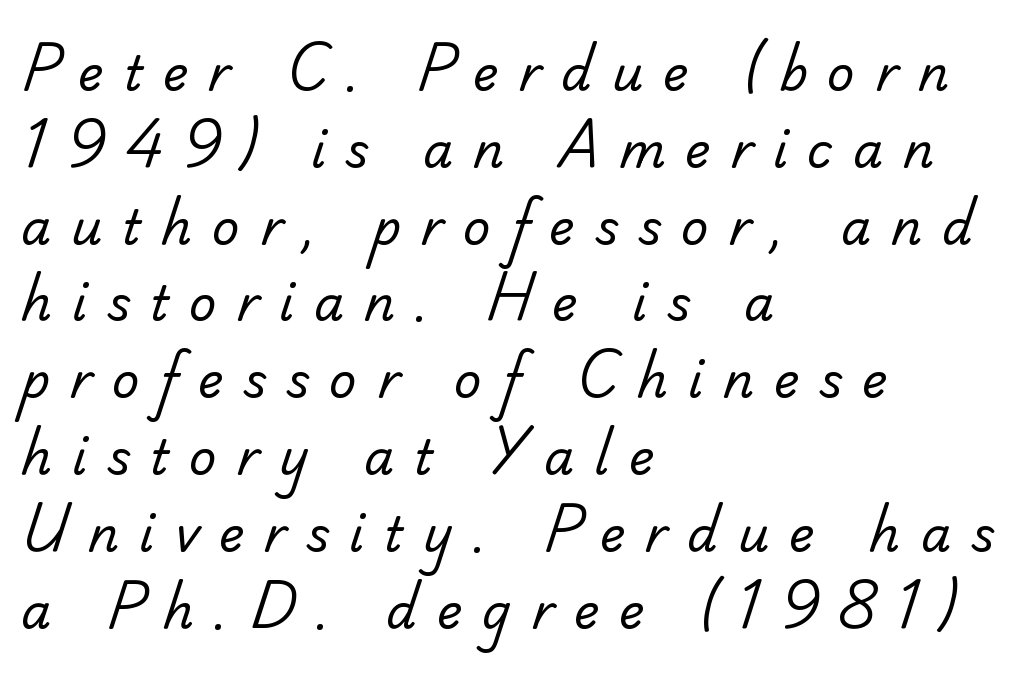
{"serif": "no", "bold": "no", "weight": "regular", "width": "normal", "stroke_contrast": "low", "x_height": "small", "monospaced": "no", "underline": "no", "align": "left", "line_spacing": "normal", "line_spacing_ratio": 1.6, "letter_spacing": "wide", "letter_spacing_em": 0.42, "glyph_px": 48}
